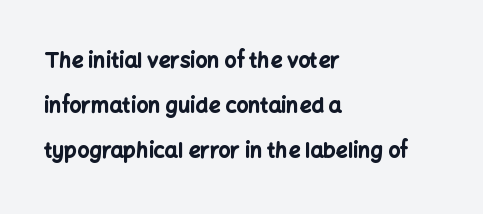
Q: Is the text bold? A: Yes.
Q: Is the text italic (slanted)? A: No, it is upright.
Q: Is the text underlined? A: No.
Q: How is the paragraph aligned? A: Left-aligned.
Q: Is the spacing between letters normal or unusually wide? A: Normal.
Q: Is the spacing between lines tight, normal or loose? A: Loose.
